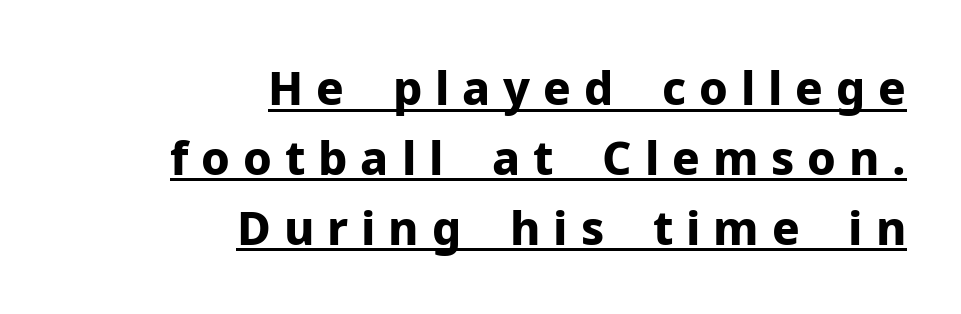
Q: Is the text bold? A: Yes.
Q: Is the text italic (slanted)? A: No, it is upright.
Q: Is the typeface a serif or a sans-serif typeface? A: Sans-serif.
Q: Is the text underlined? A: Yes.
Q: How is the paragraph aligned? A: Right-aligned.
Q: Is the spacing between letters normal or unusually wide? A: Unusually wide.
Q: Is the spacing between lines tight, normal or loose? A: Normal.
Q: Width (condensed, normal, or wide)? A: Normal.
Q: Stroke contrast? A: Low.
Q: x-height? A: Medium.
Q: Monospaced? A: No.
